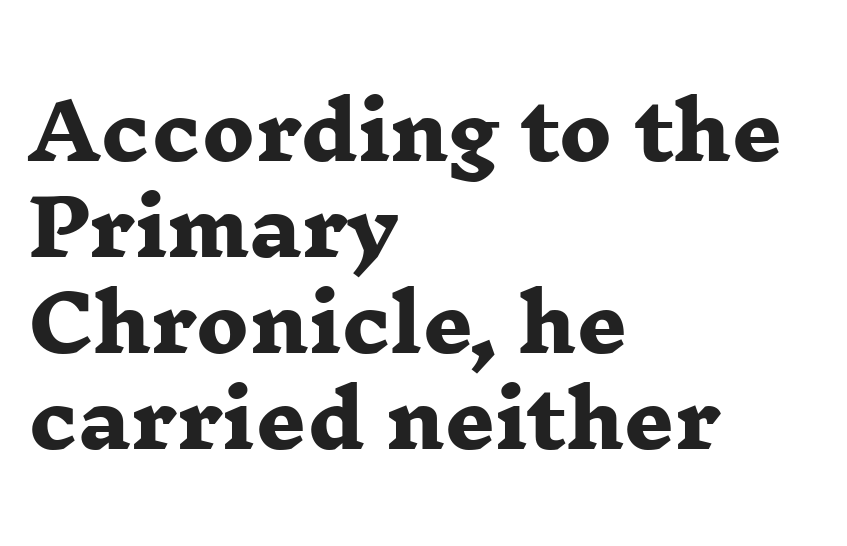
Compared with a centered layout, this one pins lines to the left instead. Its strokes are broad and dark, the hallmark of bold type. Just letters on the line, the space beneath them empty. Glyph-to-glyph distance matches everyday printed text.
